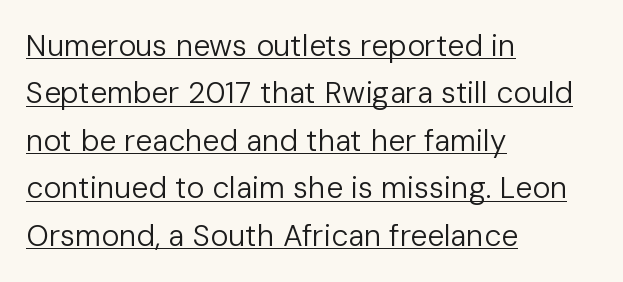
The image shows 30 px regular-weight sans-serif type, upright; set left-aligned, normal line spacing (1.58x), normal letter spacing, underlined; low stroke contrast and a medium x-height.
